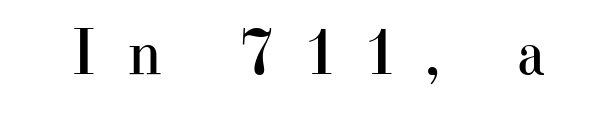
Nothing heavy about these letters — not bold at all. These lines are composed in type with serifs. The letters are spread apart with noticeably loose tracking. Tall strokes in this sample are plumb rather than angled.
